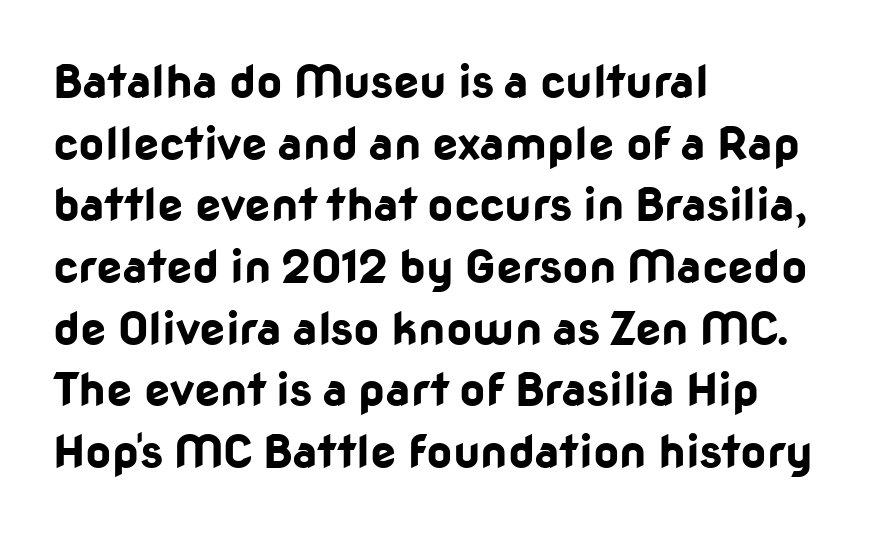
Q: Is the text bold? A: Yes.
Q: Is the text italic (slanted)? A: No, it is upright.
Q: Is the typeface a serif or a sans-serif typeface? A: Sans-serif.
Q: Is the text underlined? A: No.
Q: How is the paragraph aligned? A: Left-aligned.
Q: Is the spacing between letters normal or unusually wide? A: Normal.
Q: Is the spacing between lines tight, normal or loose? A: Normal.
Q: Width (condensed, normal, or wide)? A: Normal.
Q: Stroke contrast? A: Low.
Q: x-height? A: Medium.
Q: Monospaced? A: No.
